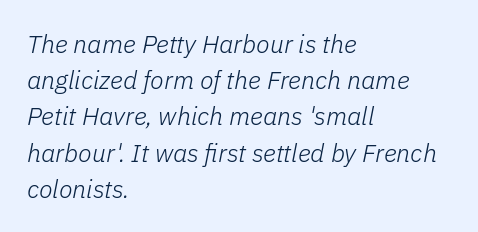
The image shows 25 px text type, italic (leaning right); set left-aligned, normal line spacing (1.45x), normal letter spacing, not underlined.
